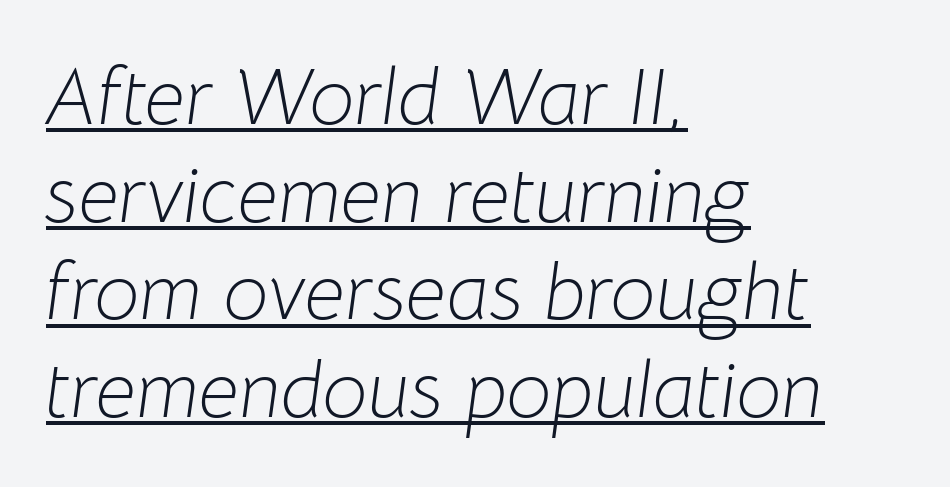
{"italic": "yes", "lean": "right", "slant_degrees": 8, "bold": "no", "weight": "light", "width": "normal", "stroke_contrast": "low", "x_height": "medium", "monospaced": "no", "underline": "yes", "align": "left", "line_spacing_ratio": 1.22, "letter_spacing": "normal", "letter_spacing_em": 0.0, "glyph_px": 80}
